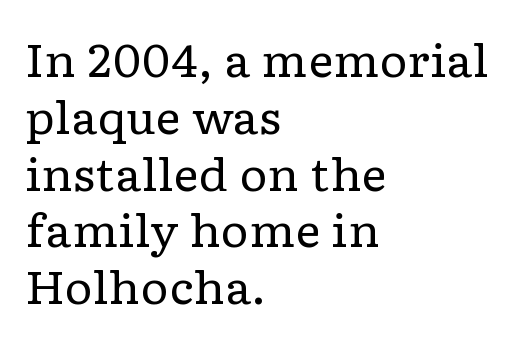
{"serif": "yes", "italic": "no", "bold": "no", "weight": "regular", "width": "wide", "stroke_contrast": "low", "x_height": "medium", "monospaced": "no", "underline": "no", "align": "left", "line_spacing": "normal", "line_spacing_ratio": 1.29, "letter_spacing": "normal", "letter_spacing_em": 0.0, "glyph_px": 44}
